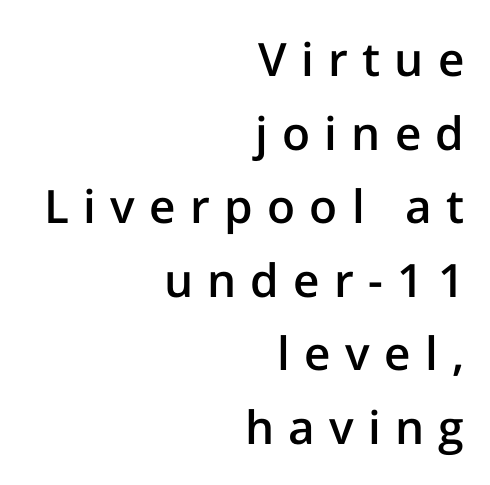
{"serif": "no", "italic": "no", "bold": "semi", "weight": "semibold", "width": "normal", "stroke_contrast": "low", "x_height": "medium", "monospaced": "no", "underline": "no", "align": "right", "line_spacing": "normal", "line_spacing_ratio": 1.6, "letter_spacing": "wide", "letter_spacing_em": 0.31, "glyph_px": 46}
